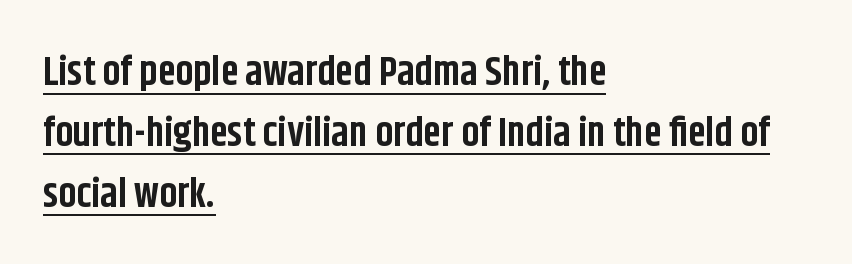
{"serif": "no", "italic": "no", "bold": "yes", "weight": "bold", "width": "condensed", "stroke_contrast": "low", "x_height": "large", "monospaced": "no", "underline": "yes", "align": "left", "line_spacing": "normal", "line_spacing_ratio": 1.52, "letter_spacing": "normal", "letter_spacing_em": 0.0, "glyph_px": 40}
